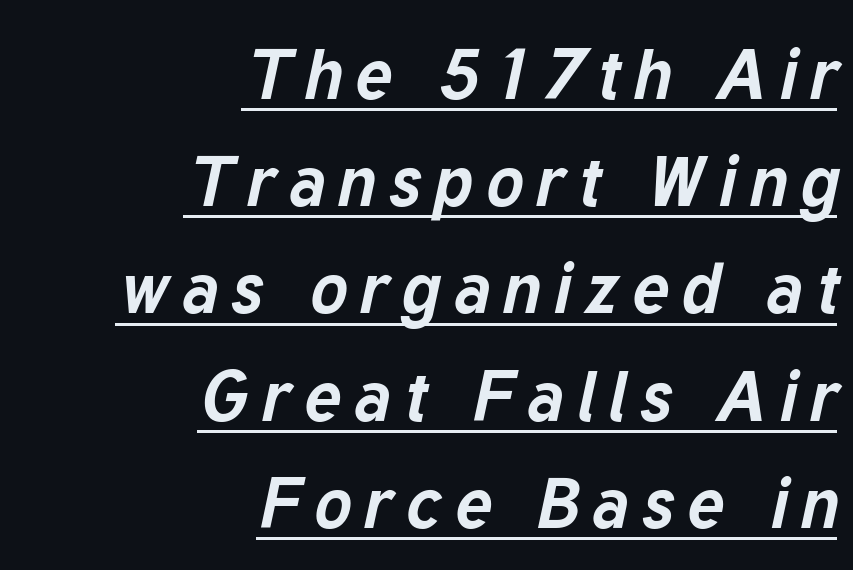
{"italic": "yes", "lean": "right", "slant_degrees": 12, "bold": "yes", "weight": "bold", "width": "normal", "stroke_contrast": "low", "x_height": "medium", "monospaced": "no", "underline": "yes", "align": "right", "line_spacing": "normal", "line_spacing_ratio": 1.51, "glyph_px": 71}
